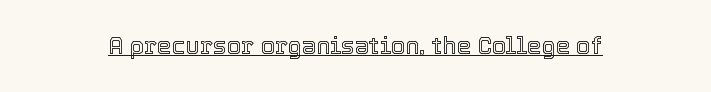
The image shows 23 px text type, upright; set normal letter spacing, underlined.
